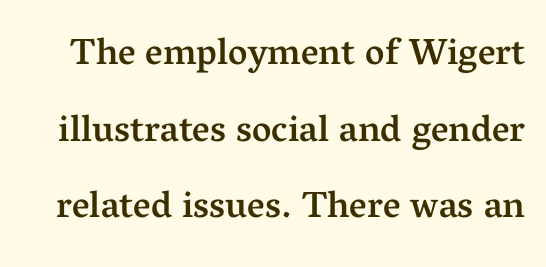
Here the designer chose a conventional face with non-uniform glyph widths. Default kerning and tracking; the words read as compact shapes. Summary of vertical rhythm: relaxed, with wide interline spacing. This is serif lettering, the kind often seen in printed books. The typography opts for an upright posture over an oblique one.
